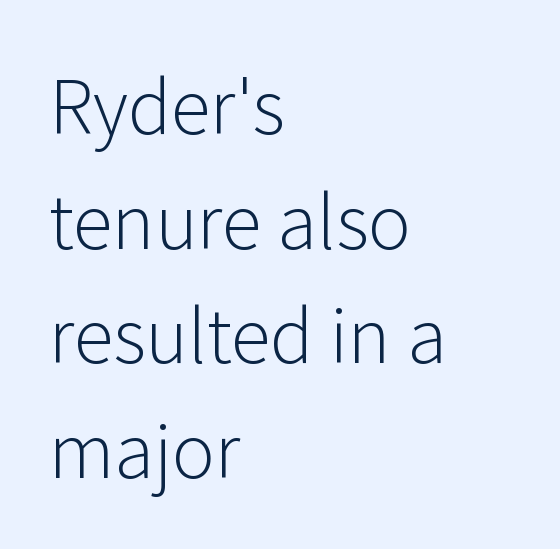
{"serif": "no", "italic": "no", "bold": "no", "weight": "light", "width": "normal", "stroke_contrast": "low", "x_height": "medium", "monospaced": "no", "underline": "no", "align": "left", "line_spacing": "normal", "line_spacing_ratio": 1.57, "letter_spacing": "normal", "letter_spacing_em": 0.0, "glyph_px": 73}
